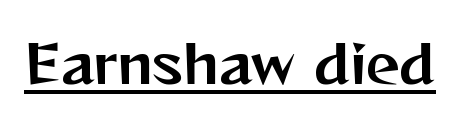
The image shows 53 px sans-serif type, upright; set normal letter spacing, underlined; medium stroke contrast and a medium x-height.
